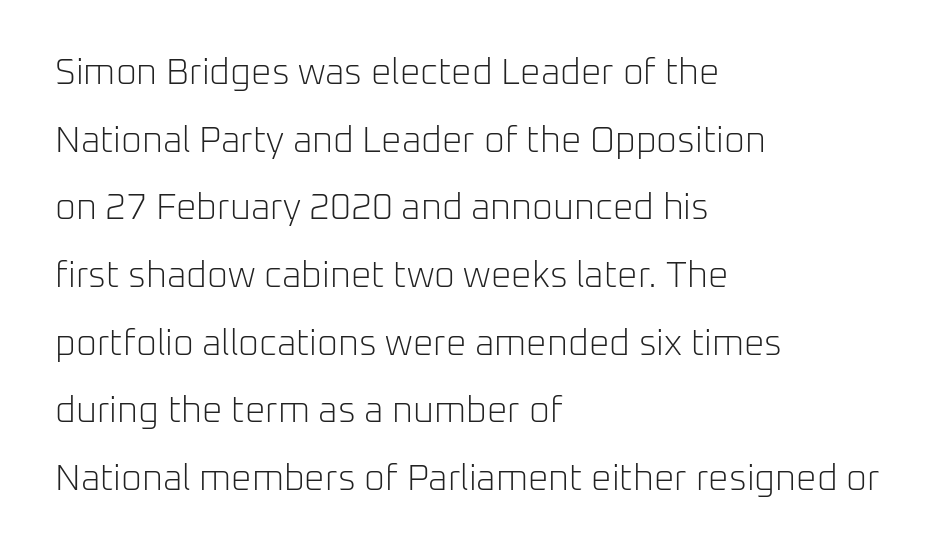
{"serif": "no", "italic": "no", "bold": "no", "weight": "light", "width": "normal", "stroke_contrast": "low", "x_height": "medium", "monospaced": "no", "underline": "no", "align": "left", "line_spacing_ratio": 1.88, "letter_spacing": "normal", "letter_spacing_em": 0.0, "glyph_px": 36}
